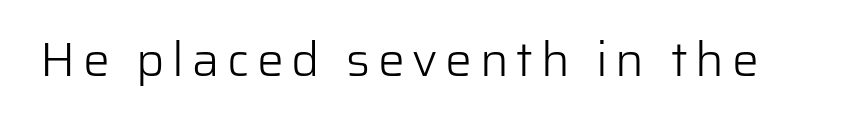
{"serif": "no", "italic": "no", "bold": "no", "weight": "light", "width": "normal", "stroke_contrast": "low", "x_height": "medium", "monospaced": "no", "underline": "no", "glyph_px": 48}
